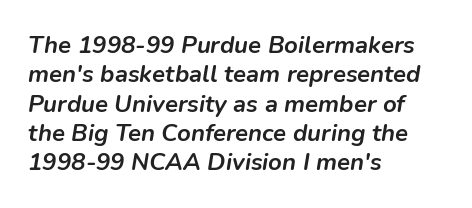
Q: Is the text bold? A: Yes.
Q: Is the text italic (slanted)? A: Yes, it leans right by about 9 degrees.
Q: Is the text underlined? A: No.
Q: How is the paragraph aligned? A: Left-aligned.
Q: Is the spacing between letters normal or unusually wide? A: Normal.
